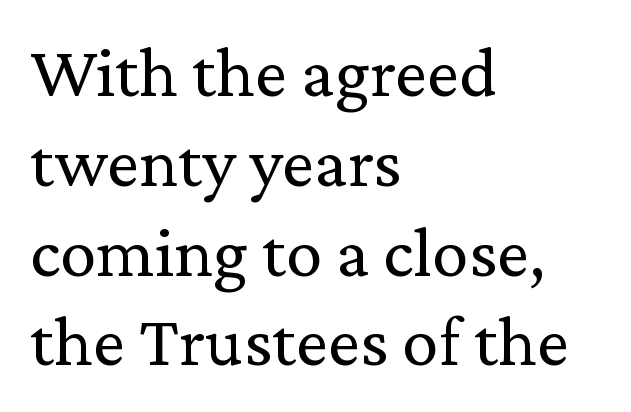
{"serif": "yes", "italic": "no", "bold": "no", "weight": "regular", "width": "normal", "stroke_contrast": "low", "x_height": "medium", "monospaced": "no", "underline": "no", "align": "left", "line_spacing_ratio": 1.23, "letter_spacing": "normal", "letter_spacing_em": 0.0, "glyph_px": 73}
